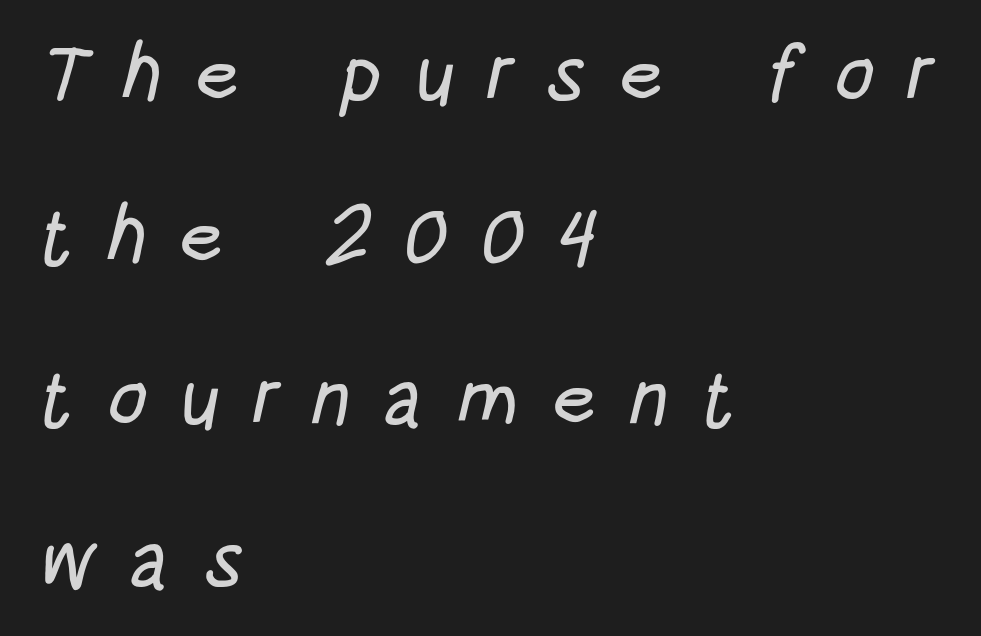
The image shows 79 px condensed sans-serif type; set left-aligned, loose line spacing (2.05x), unusually wide letter spacing (+0.4 em), not underlined; low stroke contrast and a large x-height.
